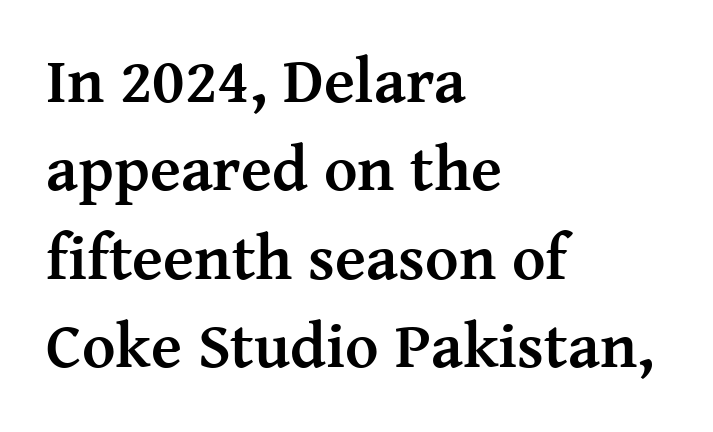
The image shows 64 px semibold serif type, upright; set left-aligned, normal line spacing (1.38x), normal letter spacing, not underlined; medium stroke contrast and a medium x-height.
